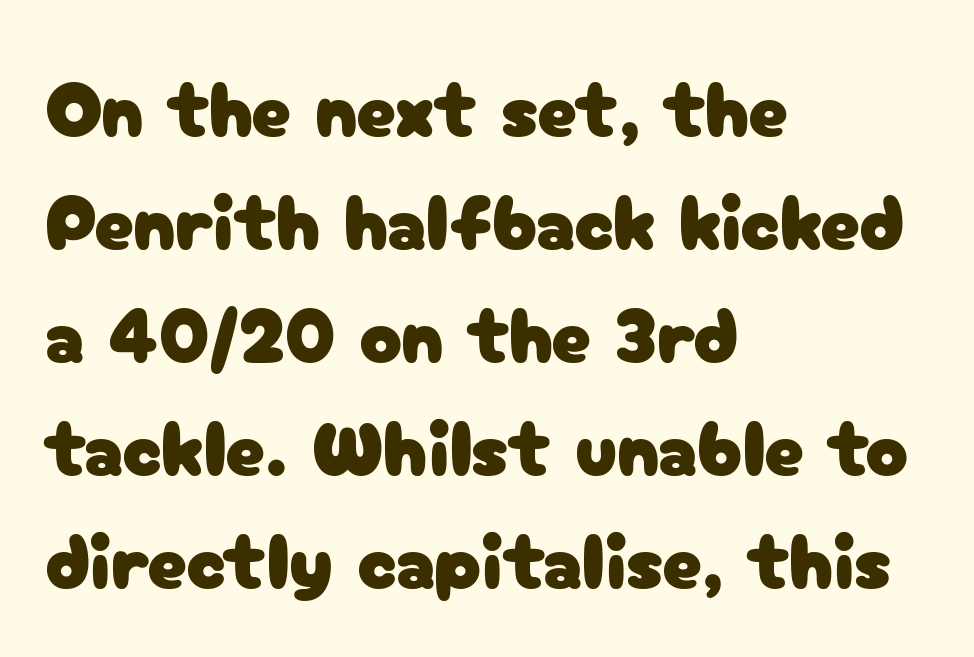
{"serif": "no", "italic": "no", "width": "normal", "stroke_contrast": "low", "x_height": "medium", "monospaced": "no", "underline": "no", "align": "left", "line_spacing": "normal", "line_spacing_ratio": 1.43, "letter_spacing": "normal", "letter_spacing_em": 0.0, "glyph_px": 79}
